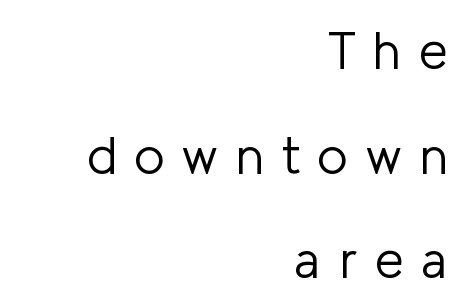
Q: Is the text bold? A: No.
Q: Is the text italic (slanted)? A: No, it is upright.
Q: Is the typeface a serif or a sans-serif typeface? A: Sans-serif.
Q: Is the text underlined? A: No.
Q: How is the paragraph aligned? A: Right-aligned.
Q: Is the spacing between letters normal or unusually wide? A: Unusually wide.
Q: Is the spacing between lines tight, normal or loose? A: Loose.
Q: Width (condensed, normal, or wide)? A: Normal.
Q: Stroke contrast? A: Low.
Q: x-height? A: Medium.
Q: Monospaced? A: No.
